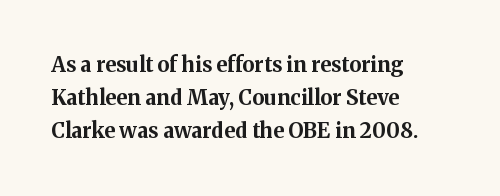
The image shows 21 px bold type, upright; set left-aligned, normal line spacing (1.58x), normal letter spacing, not underlined.
